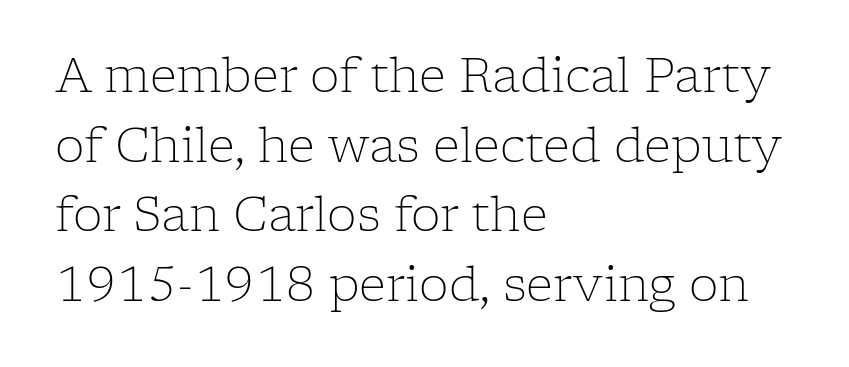
The image shows 47 px light serif type, upright; set left-aligned, normal line spacing (1.48x), normal letter spacing, not underlined; low stroke contrast and a medium x-height.
